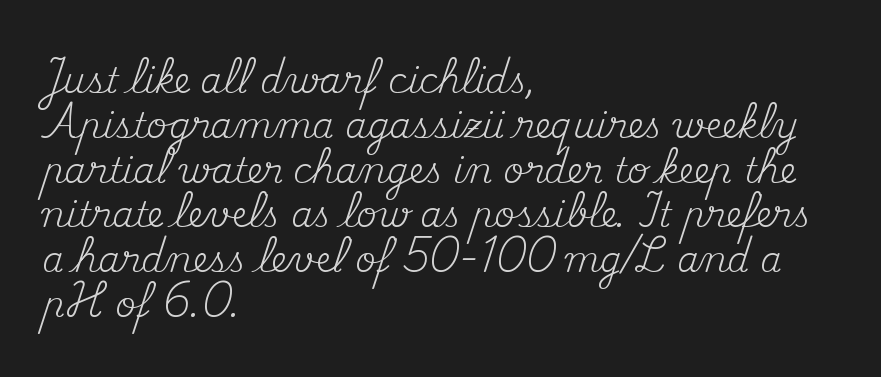
The image shows 35 px regular-weight serif type; set left-aligned, normal line spacing (1.28x), normal letter spacing, not underlined; medium stroke contrast and a small x-height.
